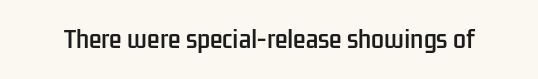
Q: Is the text italic (slanted)? A: No, it is upright.
Q: Is the text underlined? A: No.
Q: Is the spacing between letters normal or unusually wide? A: Normal.
